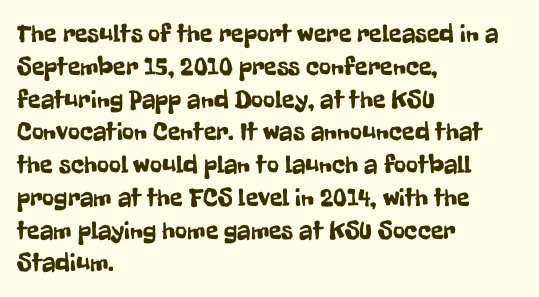
Q: Is the text italic (slanted)? A: No, it is upright.
Q: Is the text underlined? A: No.
Q: How is the paragraph aligned? A: Left-aligned.
Q: Is the spacing between letters normal or unusually wide? A: Normal.
Q: Is the spacing between lines tight, normal or loose? A: Normal.
